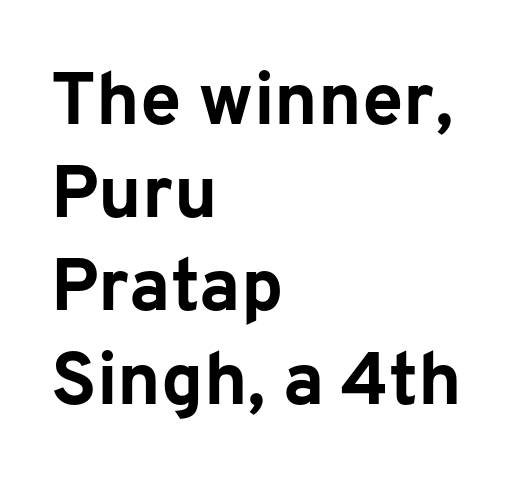
Q: Is the text bold? A: Yes.
Q: Is the text italic (slanted)? A: No, it is upright.
Q: Is the typeface a serif or a sans-serif typeface? A: Sans-serif.
Q: Is the text underlined? A: No.
Q: How is the paragraph aligned? A: Left-aligned.
Q: Is the spacing between letters normal or unusually wide? A: Normal.
Q: Is the spacing between lines tight, normal or loose? A: Normal.
Q: Width (condensed, normal, or wide)? A: Normal.
Q: Stroke contrast? A: Low.
Q: x-height? A: Medium.
Q: Monospaced? A: No.
